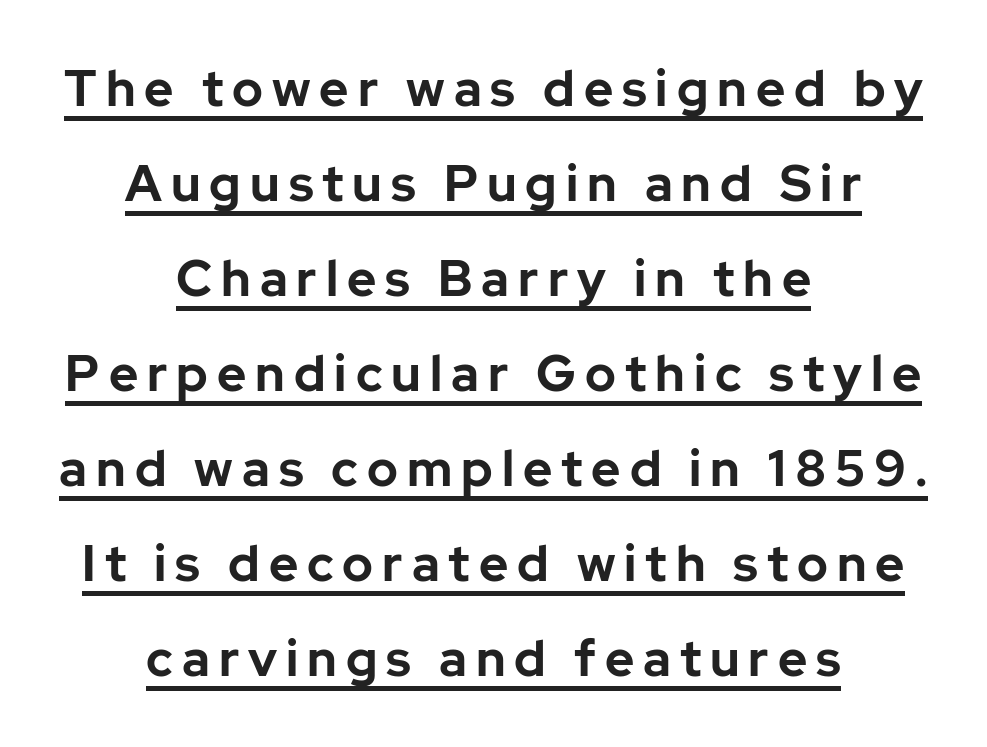
Q: Is the text bold? A: Yes.
Q: Is the text italic (slanted)? A: No, it is upright.
Q: Is the typeface a serif or a sans-serif typeface? A: Sans-serif.
Q: Is the text underlined? A: Yes.
Q: How is the paragraph aligned? A: Centered.
Q: Is the spacing between lines tight, normal or loose? A: Loose.
Q: Width (condensed, normal, or wide)? A: Normal.
Q: Stroke contrast? A: Low.
Q: x-height? A: Medium.
Q: Monospaced? A: No.
